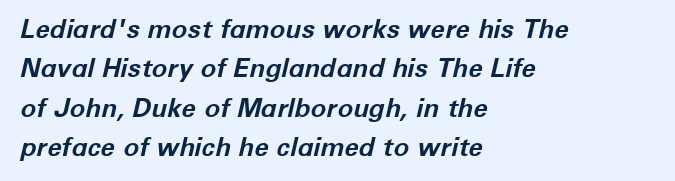
Q: Is the text bold? A: Yes.
Q: Is the text italic (slanted)? A: Yes, it leans right by about 12 degrees.
Q: Is the text underlined? A: No.
Q: How is the paragraph aligned? A: Left-aligned.
Q: Is the spacing between letters normal or unusually wide? A: Normal.
Q: Is the spacing between lines tight, normal or loose? A: Normal.
